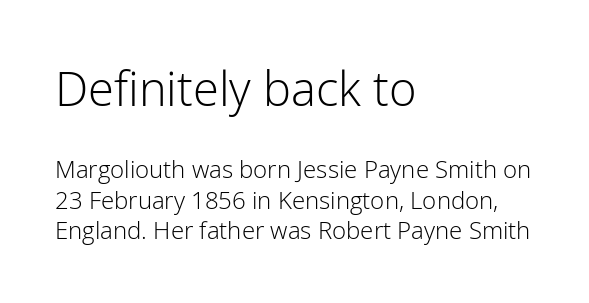
{"serif": "no", "italic": "no", "bold": "no", "weight": "light", "width": "normal", "stroke_contrast": "low", "x_height": "medium", "monospaced": "no", "underline": "no", "align": "left", "line_spacing": "normal", "line_spacing_ratio": 1.27, "letter_spacing": "normal", "letter_spacing_em": 0.0, "larger_block": "first", "size_ratio": 1.96, "glyph_px": 47}
